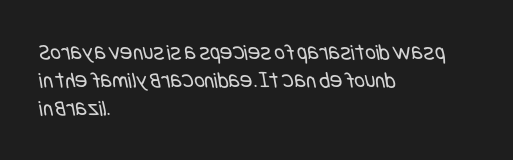
The image shows 23 px text type; set left-aligned, line spacing 1.21x, normal letter spacing, not underlined.
